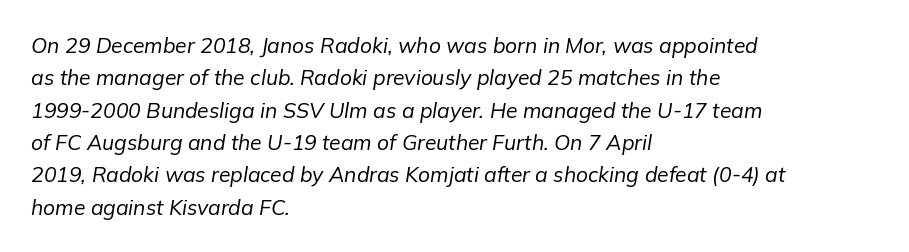
Q: Is the text bold? A: No.
Q: Is the text italic (slanted)? A: Yes, it leans right by about 9 degrees.
Q: Is the text underlined? A: No.
Q: How is the paragraph aligned? A: Left-aligned.
Q: Is the spacing between letters normal or unusually wide? A: Normal.
Q: Is the spacing between lines tight, normal or loose? A: Normal.
